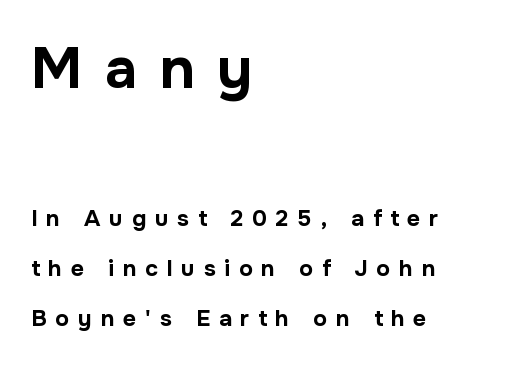
{"serif": "no", "italic": "no", "bold": "yes", "weight": "bold", "width": "normal", "stroke_contrast": "low", "x_height": "medium", "monospaced": "no", "underline": "no", "align": "left", "line_spacing": "loose", "line_spacing_ratio": 2.17, "letter_spacing": "wide", "letter_spacing_em": 0.38, "larger_block": "first", "size_ratio": 2.52, "glyph_px": 58}
